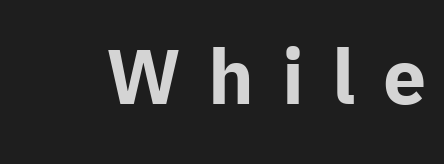
Q: Is the text bold? A: Yes.
Q: Is the text italic (slanted)? A: No, it is upright.
Q: Is the typeface a serif or a sans-serif typeface? A: Sans-serif.
Q: Is the text underlined? A: No.
Q: Is the spacing between letters normal or unusually wide? A: Unusually wide.
Q: Width (condensed, normal, or wide)? A: Normal.
Q: Stroke contrast? A: Low.
Q: x-height? A: Medium.
Q: Monospaced? A: No.
